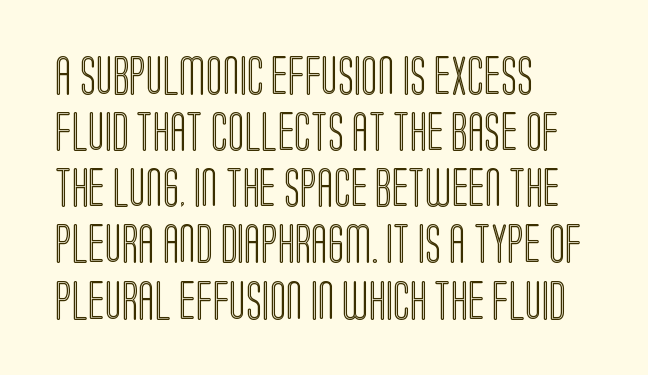
Style check: upright. Inter-character spacing is left at the font's built-in metrics. This sample has the flowing, uneven cadence of proportional lettering. Line spacing here is normal.
